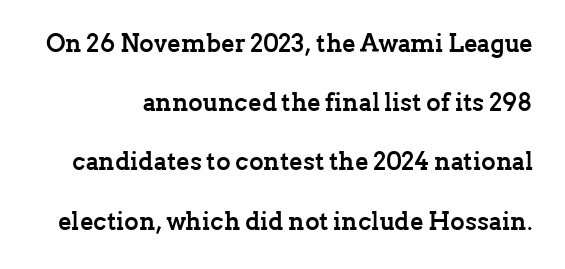
The image shows 25 px bold type, upright; set loose line spacing (2.37x), normal letter spacing, not underlined.
